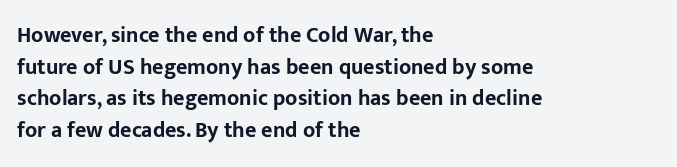
{"italic": "no", "bold": "yes", "underline": "no", "align": "left", "line_spacing": "normal", "line_spacing_ratio": 1.44, "letter_spacing": "normal", "letter_spacing_em": 0.0, "glyph_px": 22}
